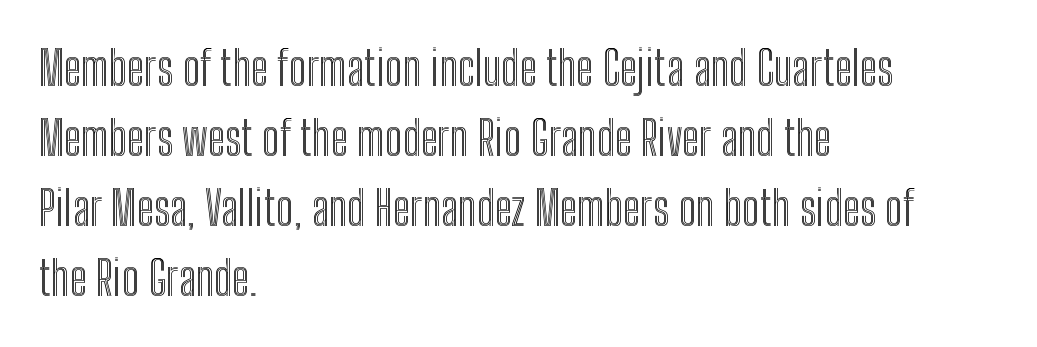
{"italic": "no", "width": "condensed", "x_height": "medium", "monospaced": "no", "underline": "no", "align": "left", "line_spacing": "normal", "line_spacing_ratio": 1.49, "letter_spacing": "normal", "letter_spacing_em": 0.0, "glyph_px": 47}
